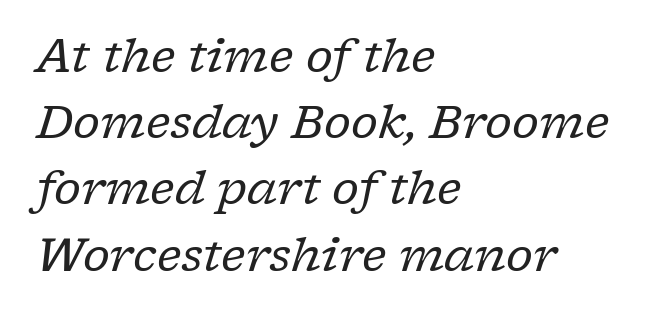
In terms of posture, this sample is oblique. The passage shown has conventional tracking throughout. Heft: none added — not bold. This sample is left-justified, so line endings fall wherever the words run out.
